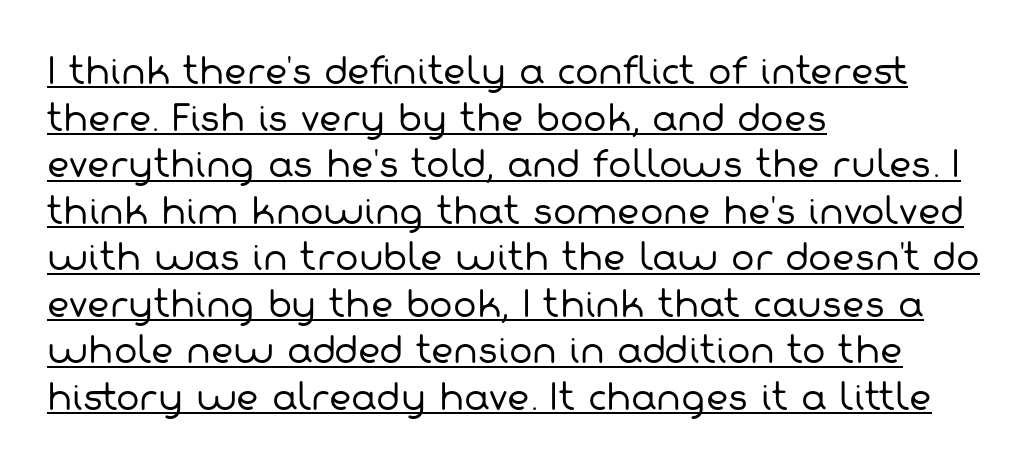
Q: Is the text bold? A: No.
Q: Is the typeface a serif or a sans-serif typeface? A: Sans-serif.
Q: Is the text underlined? A: Yes.
Q: How is the paragraph aligned? A: Left-aligned.
Q: Is the spacing between letters normal or unusually wide? A: Normal.
Q: Is the spacing between lines tight, normal or loose? A: Normal.
Q: Width (condensed, normal, or wide)? A: Normal.
Q: Stroke contrast? A: Low.
Q: x-height? A: Medium.
Q: Monospaced? A: No.
